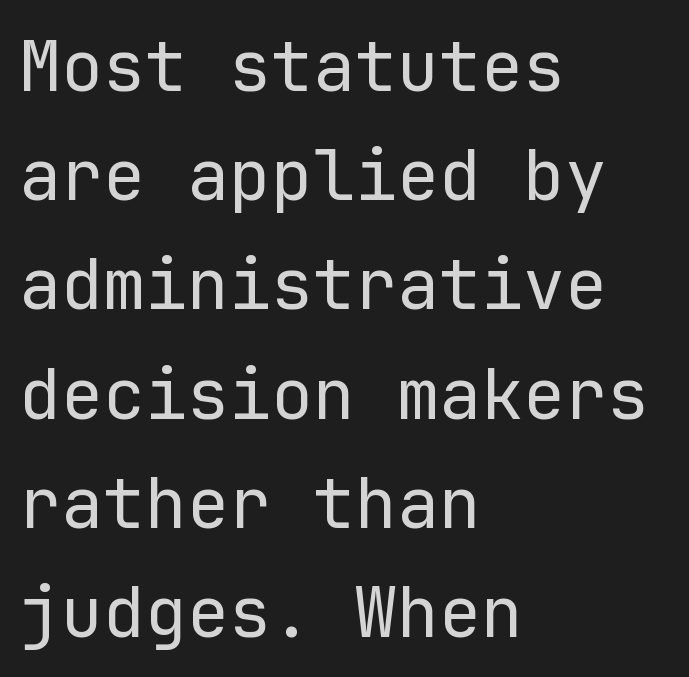
Each word holds together tightly as a unit, with standard inter-letter gaps. Check under the words: just untouched page. No italicization has been applied; the sample stays upright. Vertically, the passage feels balanced, rows spaced as you'd expect.
